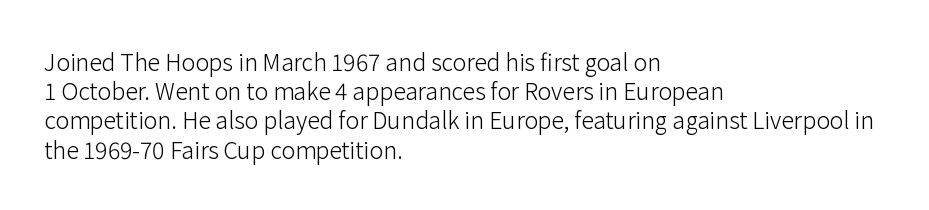
{"italic": "no", "bold": "no", "underline": "no", "align": "left", "line_spacing": "normal", "line_spacing_ratio": 1.27, "letter_spacing": "normal", "letter_spacing_em": 0.0, "glyph_px": 23}
